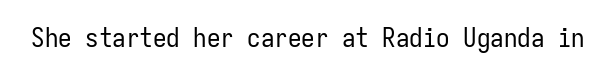
Q: Is the text bold? A: No.
Q: Is the text italic (slanted)? A: No, it is upright.
Q: Is the text underlined? A: No.
Q: Is the spacing between letters normal or unusually wide? A: Normal.
